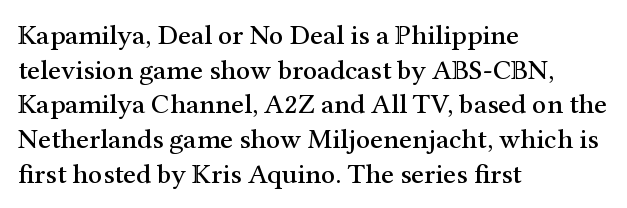
{"serif": "yes", "italic": "no", "width": "normal", "stroke_contrast": "medium", "x_height": "medium", "monospaced": "no", "underline": "no", "align": "left", "line_spacing_ratio": 1.24, "letter_spacing": "normal", "letter_spacing_em": 0.0, "glyph_px": 28}
